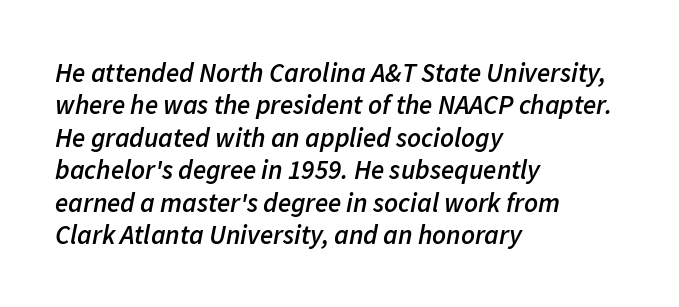
Q: Is the text bold? A: Semi-bold.
Q: Is the text italic (slanted)? A: Yes, it leans right by about 11 degrees.
Q: Is the text underlined? A: No.
Q: How is the paragraph aligned? A: Left-aligned.
Q: Is the spacing between letters normal or unusually wide? A: Normal.
